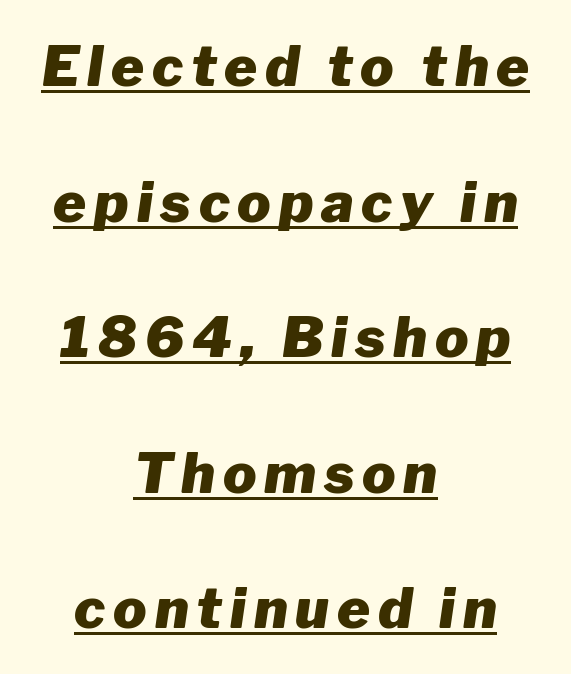
Q: Is the text bold? A: Yes.
Q: Is the text italic (slanted)? A: Yes, it leans right by about 8 degrees.
Q: Is the text underlined? A: Yes.
Q: How is the paragraph aligned? A: Centered.
Q: Is the spacing between lines tight, normal or loose? A: Loose.
Q: Width (condensed, normal, or wide)? A: Normal.
Q: Stroke contrast? A: Low.
Q: x-height? A: Medium.
Q: Monospaced? A: No.
